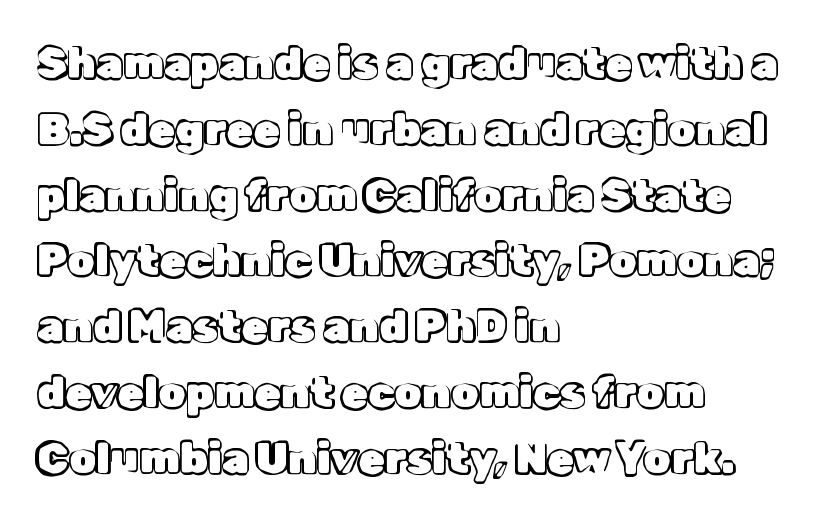
The image shows 43 px text type, upright; set left-aligned, normal line spacing (1.53x), normal letter spacing, not underlined; a medium x-height.
